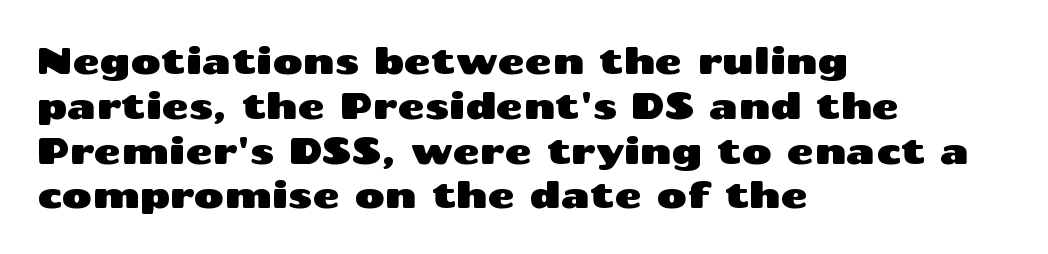
The image shows 37 px wide sans-serif type, upright; set left-aligned, line spacing 1.21x, normal letter spacing, not underlined; medium stroke contrast and a medium x-height.
